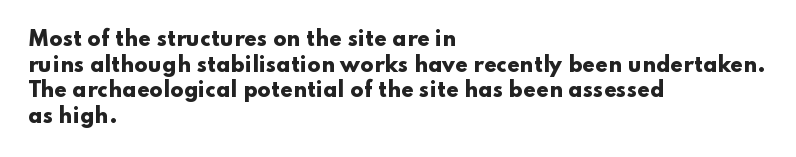
The letters stand straight up with perfectly vertical stems. The space directly below the letters is spotless. Letter spacing: default. Bold? Absolutely — the strokes are thick and heavy. The leading is moderate, giving the passage an even texture. The lines in this sample share a left origin and differ only in where they stop.
